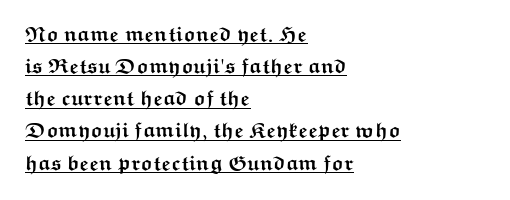
Q: Is the text bold? A: Yes.
Q: Is the text italic (slanted)? A: No, it is upright.
Q: Is the text underlined? A: Yes.
Q: How is the paragraph aligned? A: Left-aligned.
Q: Is the spacing between letters normal or unusually wide? A: Normal.
Q: Is the spacing between lines tight, normal or loose? A: Normal.
